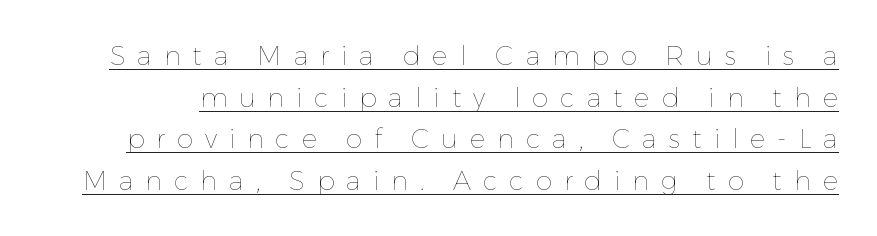
The image shows 26 px text type, upright; set normal line spacing (1.6x), unusually wide letter spacing (+0.46 em), underlined.
